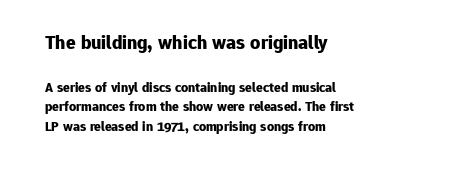
Q: Is the text bold? A: Yes.
Q: Is the text italic (slanted)? A: No, it is upright.
Q: Is the text underlined? A: No.
Q: How is the paragraph aligned? A: Left-aligned.
Q: Is the spacing between letters normal or unusually wide? A: Normal.
Q: Is the spacing between lines tight, normal or loose? A: Normal.
Q: Which block of text is set in a larger size, the first (top) or the second (bottom)? A: The first (top) one.
